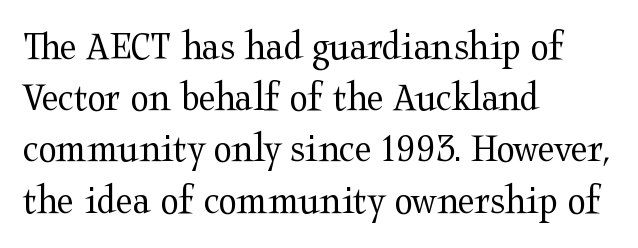
Q: Is the text bold? A: No.
Q: Is the text italic (slanted)? A: No, it is upright.
Q: Is the typeface a serif or a sans-serif typeface? A: Serif.
Q: Is the text underlined? A: No.
Q: How is the paragraph aligned? A: Left-aligned.
Q: Is the spacing between letters normal or unusually wide? A: Normal.
Q: Width (condensed, normal, or wide)? A: Wide.
Q: Stroke contrast? A: Medium.
Q: x-height? A: Medium.
Q: Monospaced? A: No.
